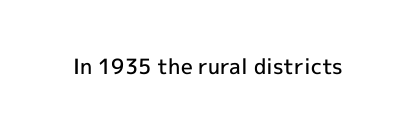
{"italic": "no", "bold": "semi", "underline": "no", "letter_spacing": "normal", "letter_spacing_em": 0.0, "glyph_px": 21}
